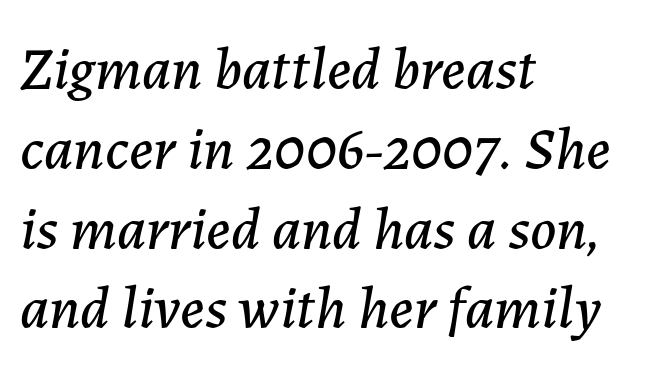
{"italic": "yes", "lean": "right", "slant_degrees": 7, "width": "normal", "stroke_contrast": "low", "x_height": "medium", "monospaced": "no", "underline": "no", "align": "left", "line_spacing": "normal", "line_spacing_ratio": 1.33, "letter_spacing": "normal", "letter_spacing_em": 0.0, "glyph_px": 60}
